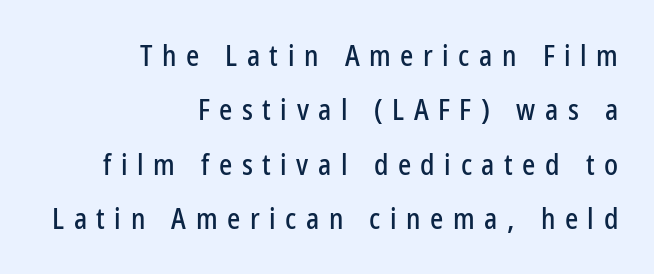
{"serif": "no", "italic": "no", "width": "condensed", "stroke_contrast": "low", "x_height": "medium", "monospaced": "no", "underline": "no", "align": "right", "line_spacing": "loose", "line_spacing_ratio": 1.94, "letter_spacing": "wide", "letter_spacing_em": 0.34, "glyph_px": 28}
